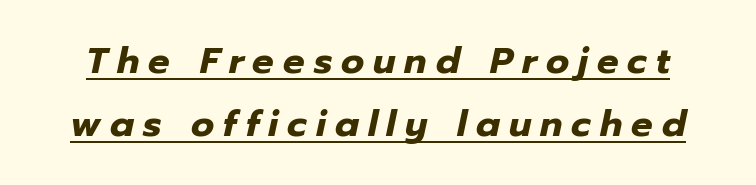
The letters advance in unequal steps, a hallmark of proportional type. Designer's note — italics engaged. These words are printed bold, with thick strokes throughout. The string is rendered with underlining switched on.
